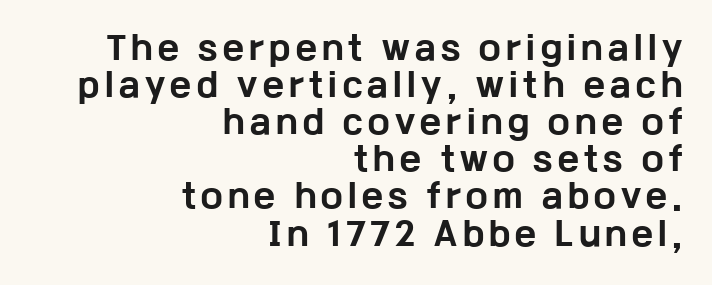
Q: Is the text bold? A: Yes.
Q: Is the text italic (slanted)? A: No, it is upright.
Q: Is the typeface a serif or a sans-serif typeface? A: Sans-serif.
Q: Is the text underlined? A: No.
Q: How is the paragraph aligned? A: Right-aligned.
Q: Width (condensed, normal, or wide)? A: Wide.
Q: Stroke contrast? A: Low.
Q: x-height? A: Medium.
Q: Monospaced? A: No.
